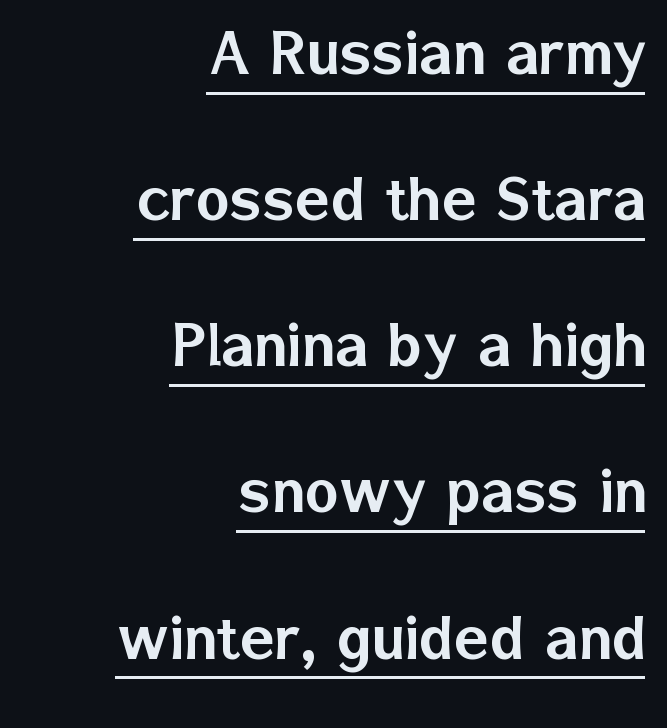
Unlike a traditional serif, this face leaves its strokes unadorned. Underline: present. Varying glyph widths throughout — classic text-font behaviour. Nope, not italic — everything's standing straight. Loosely led — the rows are spread out. The lines are quadded right.
